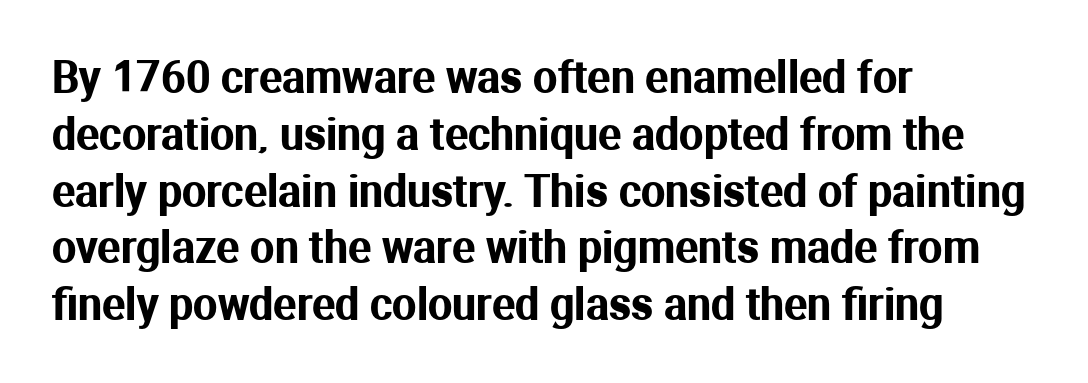
The image shows 43 px sans-serif type, upright; set left-aligned, normal line spacing (1.32x), normal letter spacing, not underlined; medium stroke contrast and a medium x-height.
